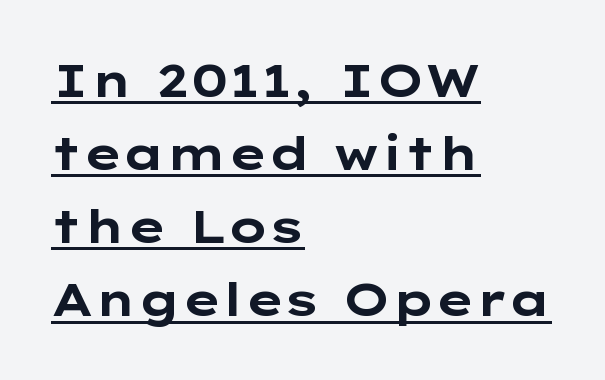
The image shows 46 px bold, wide sans-serif type, upright; set left-aligned, normal line spacing (1.59x), normal letter spacing, underlined; low stroke contrast and a medium x-height.
